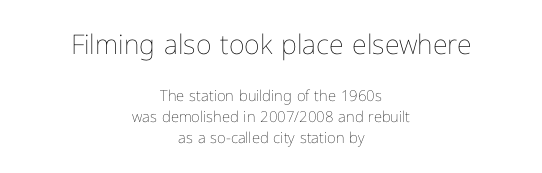
The letterforms sit shoulder to shoulder at normal distance. Centered paragraph, ragged on both sides. Caption: face not bold, strokes unweighted. The passage shown begins with its larger block and ends with its smaller one. Unmarked baselines from the first word to the last.
